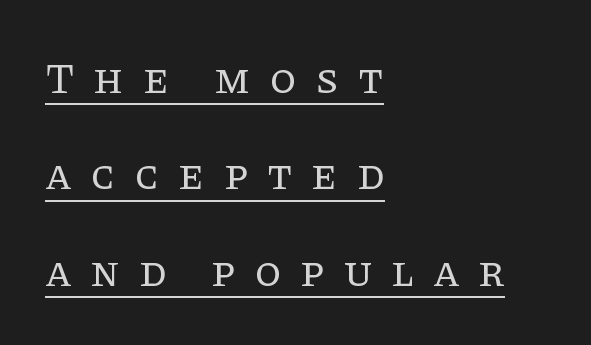
This sample carries an underscore along the baseline area. The face used here is proportionally spaced, like ordinary book or web type. A serif font was chosen for this passage. Teacher's note: observe the even left margin — that is flush-left alignment.
